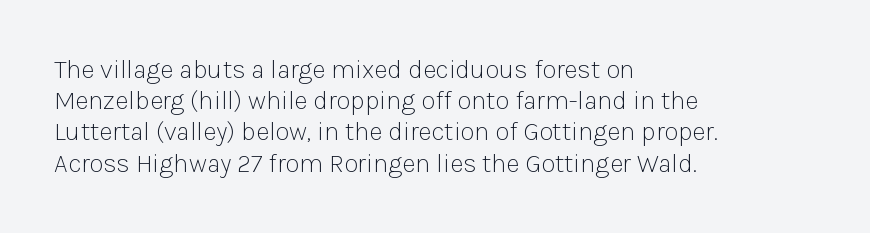
One-word summary of the alignment: left. In terms of letterspacing, this is plain default setting. The words here are not underlined. The characters are drawn with everyday or finer stroke widths. The letters stand straight up with perfectly vertical stems.
